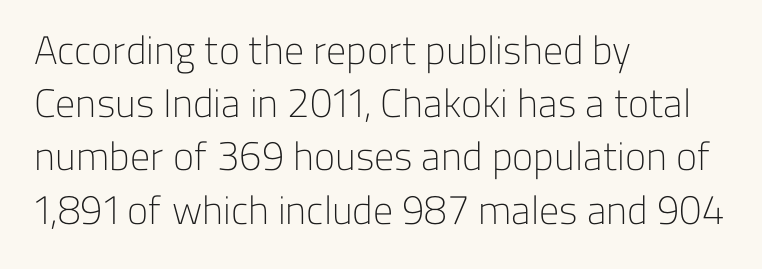
Q: Is the text bold? A: No.
Q: Is the text italic (slanted)? A: No, it is upright.
Q: Is the typeface a serif or a sans-serif typeface? A: Sans-serif.
Q: Is the text underlined? A: No.
Q: How is the paragraph aligned? A: Left-aligned.
Q: Is the spacing between letters normal or unusually wide? A: Normal.
Q: Is the spacing between lines tight, normal or loose? A: Normal.
Q: Width (condensed, normal, or wide)? A: Normal.
Q: Stroke contrast? A: Low.
Q: x-height? A: Medium.
Q: Monospaced? A: No.
